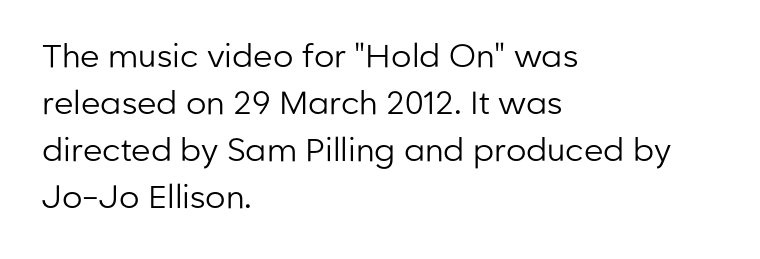
Q: Is the text bold? A: No.
Q: Is the text italic (slanted)? A: No, it is upright.
Q: Is the typeface a serif or a sans-serif typeface? A: Sans-serif.
Q: Is the text underlined? A: No.
Q: How is the paragraph aligned? A: Left-aligned.
Q: Is the spacing between letters normal or unusually wide? A: Normal.
Q: Is the spacing between lines tight, normal or loose? A: Normal.
Q: Width (condensed, normal, or wide)? A: Normal.
Q: Stroke contrast? A: Low.
Q: x-height? A: Medium.
Q: Monospaced? A: No.
